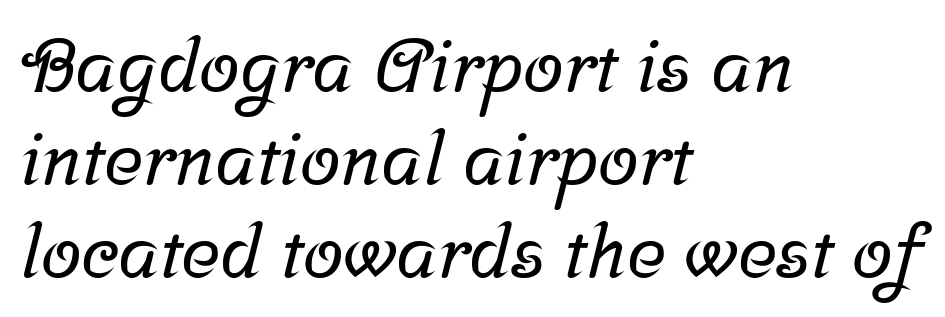
The image shows 74 px text type; set left-aligned, normal line spacing (1.26x), normal letter spacing, not underlined; low stroke contrast and a medium x-height.
